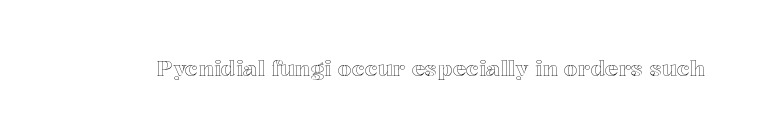
{"italic": "no", "underline": "no", "letter_spacing": "normal", "letter_spacing_em": 0.0, "glyph_px": 22}
